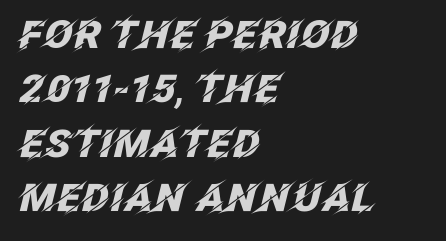
The image shows 38 px heavy type, italic (leaning right); set left-aligned, normal line spacing (1.43x), normal letter spacing, not underlined; low stroke contrast and a large x-height.
